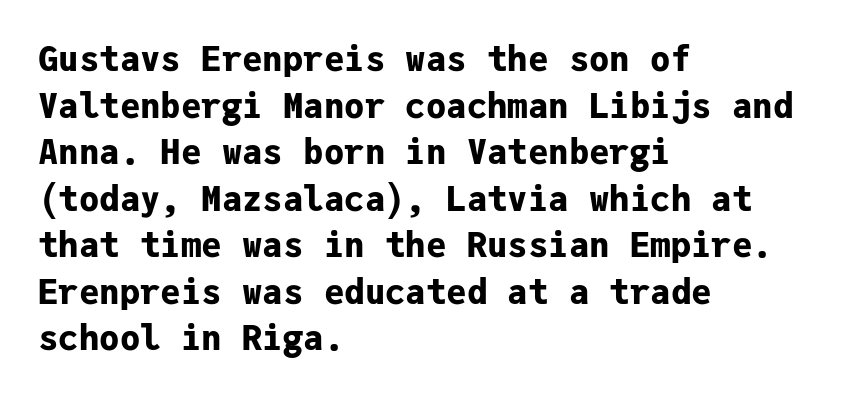
No extra tracking has been applied to these lines. The passage shown is typed in a monospace face where columns stay perfectly aligned. Line starts are locked; line ends wander. Type without underlining.
